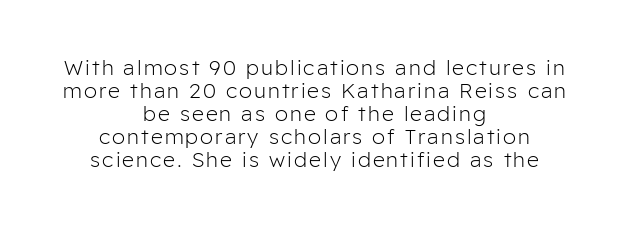
Q: Is the text bold? A: No.
Q: Is the text italic (slanted)? A: No, it is upright.
Q: Is the text underlined? A: No.
Q: How is the paragraph aligned? A: Centered.
Q: Is the spacing between lines tight, normal or loose? A: Tight.
